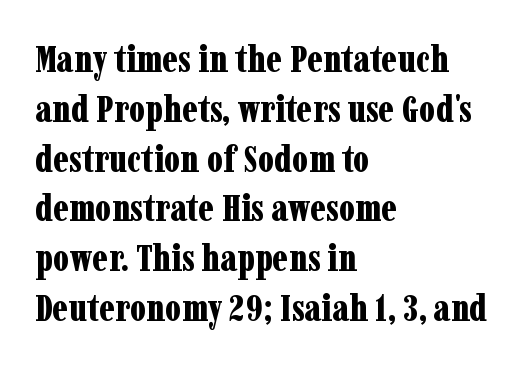
{"serif": "yes", "italic": "no", "bold": "yes", "weight": "bold", "width": "condensed", "stroke_contrast": "low", "x_height": "medium", "monospaced": "no", "underline": "no", "align": "left", "line_spacing": "normal", "line_spacing_ratio": 1.31, "letter_spacing": "normal", "letter_spacing_em": 0.0, "glyph_px": 38}
